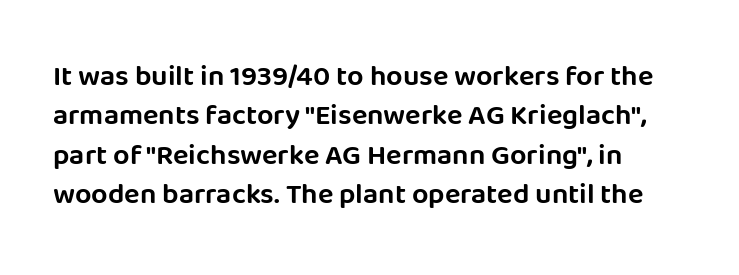
{"serif": "no", "italic": "no", "width": "normal", "stroke_contrast": "low", "x_height": "large", "monospaced": "no", "underline": "no", "align": "left", "line_spacing": "normal", "line_spacing_ratio": 1.36, "letter_spacing": "normal", "letter_spacing_em": 0.0, "glyph_px": 29}
